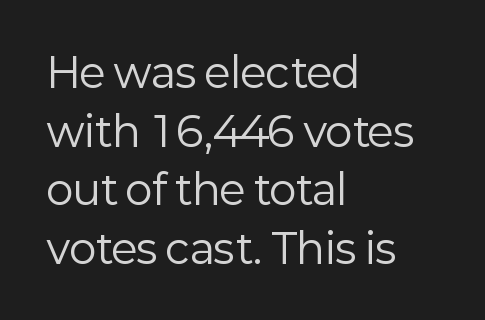
{"serif": "no", "italic": "no", "bold": "no", "weight": "regular", "width": "normal", "stroke_contrast": "low", "x_height": "medium", "monospaced": "no", "underline": "no", "align": "left", "line_spacing": "normal", "line_spacing_ratio": 1.43, "letter_spacing": "normal", "letter_spacing_em": 0.0, "glyph_px": 41}
